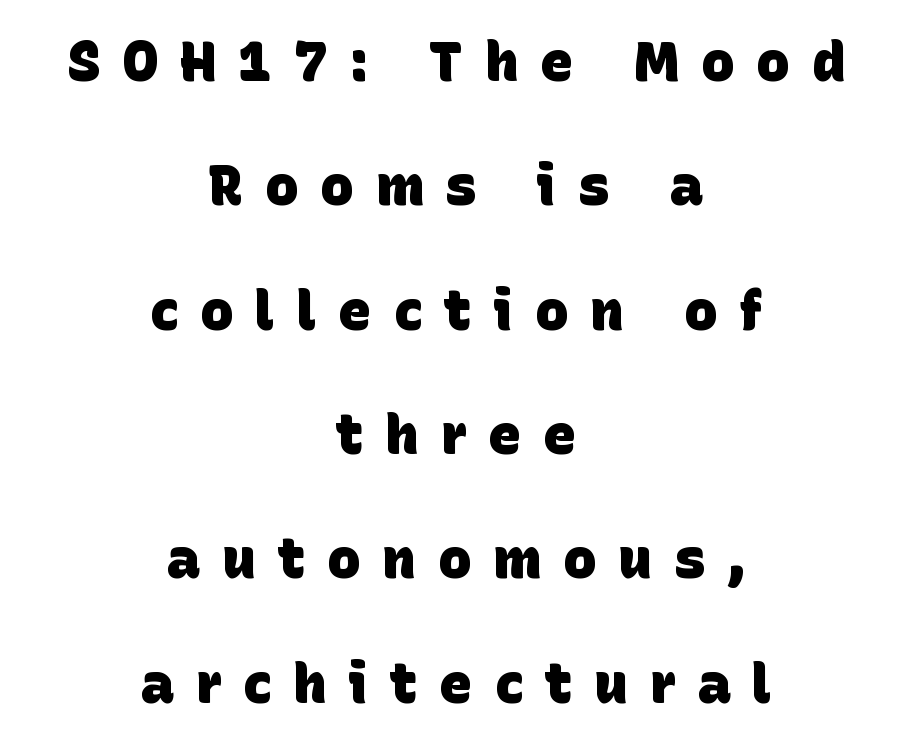
The image shows 56 px heavy sans-serif type; set centered, loose line spacing (2.22x), unusually wide letter spacing (+0.39 em), not underlined; low stroke contrast and a large x-height.
